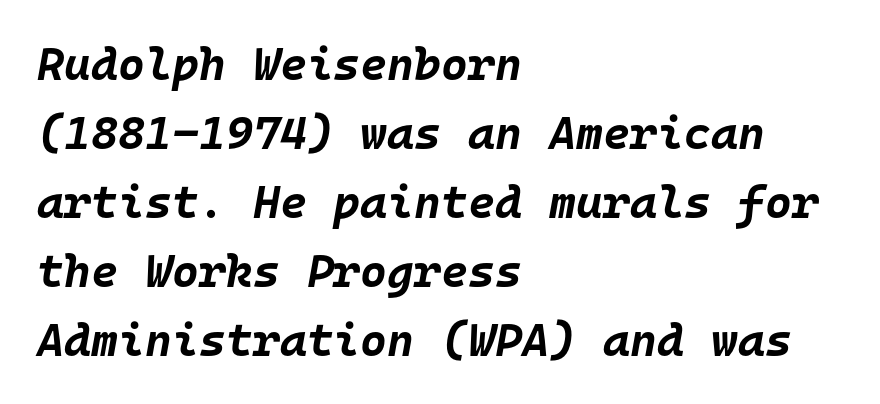
Q: Is the text bold? A: Yes.
Q: Is the text italic (slanted)? A: Yes, it leans right by about 10 degrees.
Q: Is the text underlined? A: No.
Q: How is the paragraph aligned? A: Left-aligned.
Q: Is the spacing between letters normal or unusually wide? A: Normal.
Q: Is the spacing between lines tight, normal or loose? A: Normal.
Q: Width (condensed, normal, or wide)? A: Normal.
Q: Stroke contrast? A: Low.
Q: x-height? A: Large.
Q: Monospaced? A: Yes.
